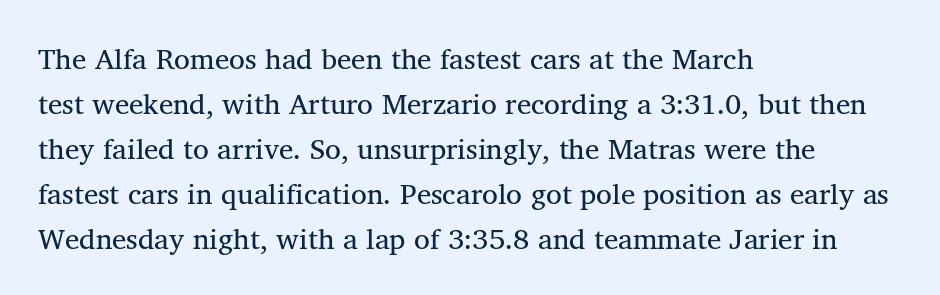
Q: Is the text bold? A: No.
Q: Is the text italic (slanted)? A: No, it is upright.
Q: Is the typeface a serif or a sans-serif typeface? A: Serif.
Q: Is the text underlined? A: No.
Q: How is the paragraph aligned? A: Left-aligned.
Q: Is the spacing between letters normal or unusually wide? A: Normal.
Q: Is the spacing between lines tight, normal or loose? A: Normal.
Q: Width (condensed, normal, or wide)? A: Normal.
Q: Stroke contrast? A: Medium.
Q: x-height? A: Medium.
Q: Monospaced? A: No.
